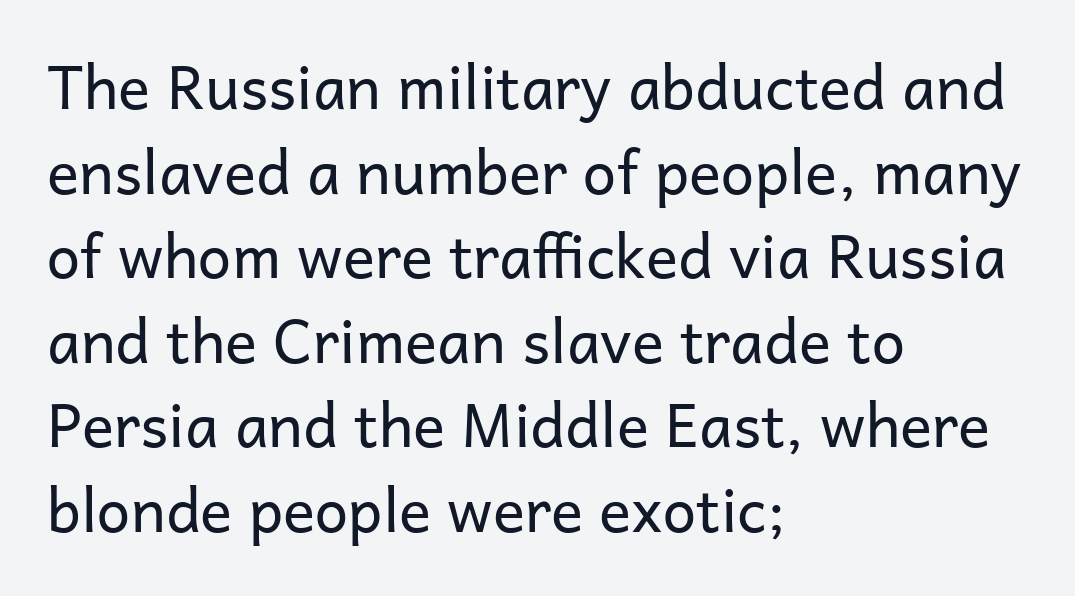
Q: Is the text bold? A: No.
Q: Is the text italic (slanted)? A: No, it is upright.
Q: Is the typeface a serif or a sans-serif typeface? A: Sans-serif.
Q: Is the text underlined? A: No.
Q: How is the paragraph aligned? A: Left-aligned.
Q: Is the spacing between letters normal or unusually wide? A: Normal.
Q: Is the spacing between lines tight, normal or loose? A: Normal.
Q: Width (condensed, normal, or wide)? A: Normal.
Q: Stroke contrast? A: Low.
Q: x-height? A: Medium.
Q: Monospaced? A: No.
